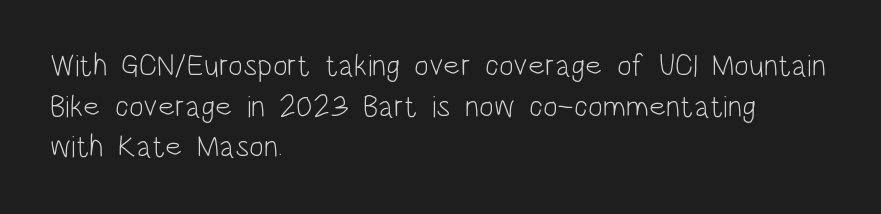
{"serif": "no", "italic": "no", "bold": "no", "weight": "light", "width": "condensed", "stroke_contrast": "low", "x_height": "large", "monospaced": "no", "underline": "no", "align": "left", "line_spacing": "normal", "line_spacing_ratio": 1.31, "letter_spacing": "normal", "letter_spacing_em": 0.0, "glyph_px": 31}
